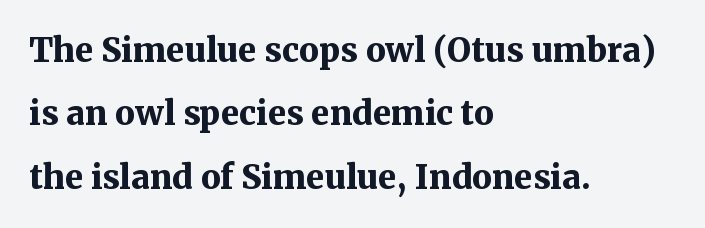
{"serif": "yes", "italic": "no", "bold": "yes", "weight": "bold", "width": "normal", "stroke_contrast": "medium", "x_height": "medium", "monospaced": "no", "underline": "no", "align": "left", "line_spacing": "loose", "line_spacing_ratio": 1.92, "letter_spacing": "normal", "letter_spacing_em": 0.0, "glyph_px": 33}
